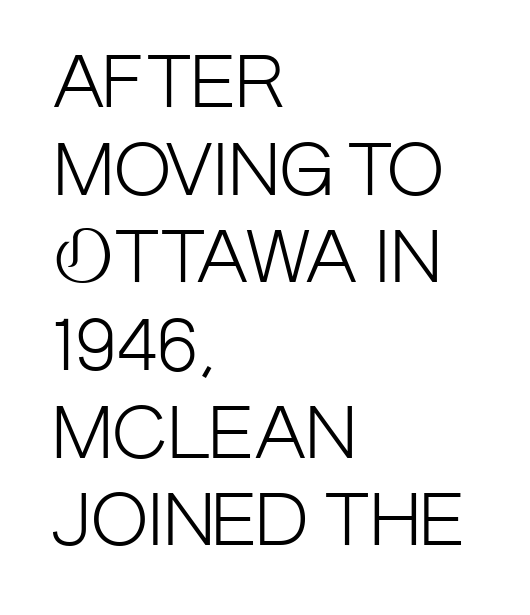
Q: Is the text bold? A: No.
Q: Is the text italic (slanted)? A: No, it is upright.
Q: Is the typeface a serif or a sans-serif typeface? A: Sans-serif.
Q: Is the text underlined? A: No.
Q: How is the paragraph aligned? A: Left-aligned.
Q: Is the spacing between letters normal or unusually wide? A: Normal.
Q: Is the spacing between lines tight, normal or loose? A: Normal.
Q: Width (condensed, normal, or wide)? A: Condensed.
Q: Stroke contrast? A: Low.
Q: x-height? A: Large.
Q: Monospaced? A: No.
